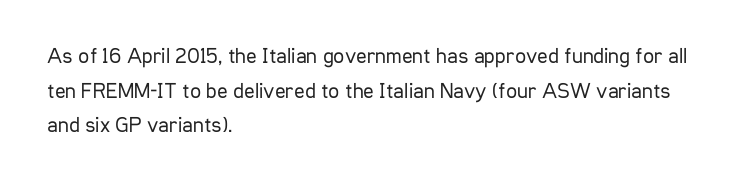
Which margin do the lines hug? The left one — the right edge is uneven. This is roman type, the default non-slanted kind. Summary of vertical rhythm: regular, with standard interline spacing. These glyphs show unthickened strokes, regular width or finer. The rendering keeps characters at their native spacing. The gap between lines stays unmarked.
